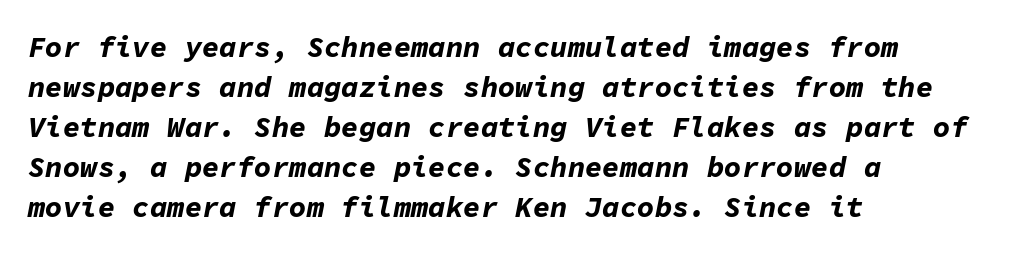
Q: Is the text bold? A: Yes.
Q: Is the text italic (slanted)? A: Yes, it leans right by about 11 degrees.
Q: Is the text underlined? A: No.
Q: How is the paragraph aligned? A: Left-aligned.
Q: Is the spacing between letters normal or unusually wide? A: Normal.
Q: Is the spacing between lines tight, normal or loose? A: Normal.
Q: Width (condensed, normal, or wide)? A: Normal.
Q: Stroke contrast? A: Low.
Q: x-height? A: Medium.
Q: Monospaced? A: Yes.
